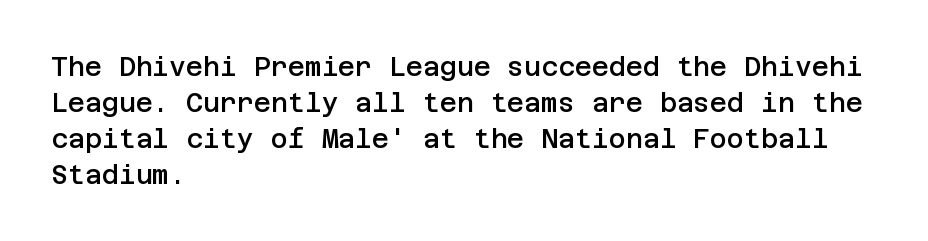
The glyphs have the mass of a demibold cut, below bold. The rendering uses a moderate line-height, typical for paragraphs. Here the glyphs are tracked normally, forming tight word shapes. The rag falls on the right side of this text block.
